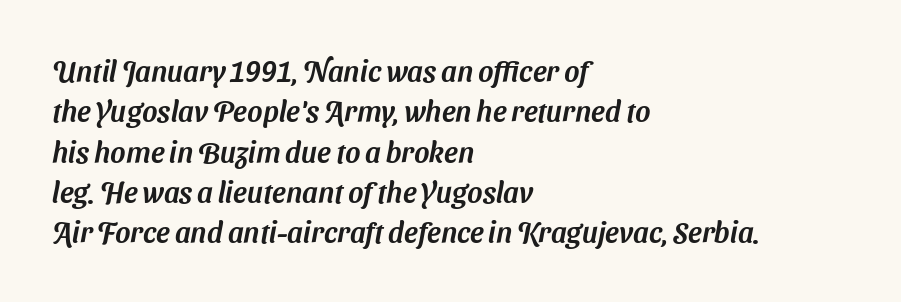
These lines are composed in type without serifs. Each new line begins a customary step beneath the previous one. Line beginnings align vertically; line endings do not. Do the characters align in a grid? No, the font is proportional. The type is set solid horizontally, with unmodified tracking.
